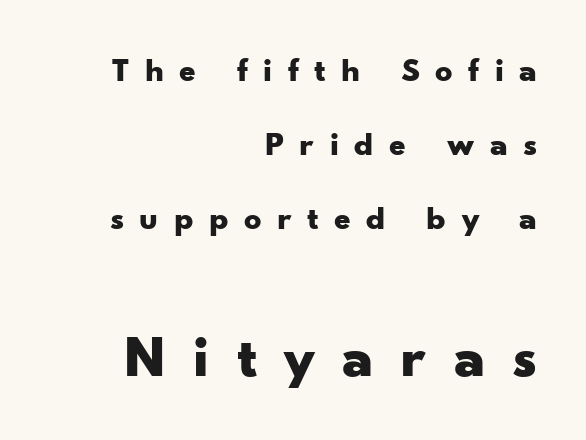
All the whitespace from short lines collects on the left. Serif or sans? Sans — the stroke terminals are bare. Leading is clearly above the norm, producing a sparse column. The typography opts for an upright posture over an oblique one.
